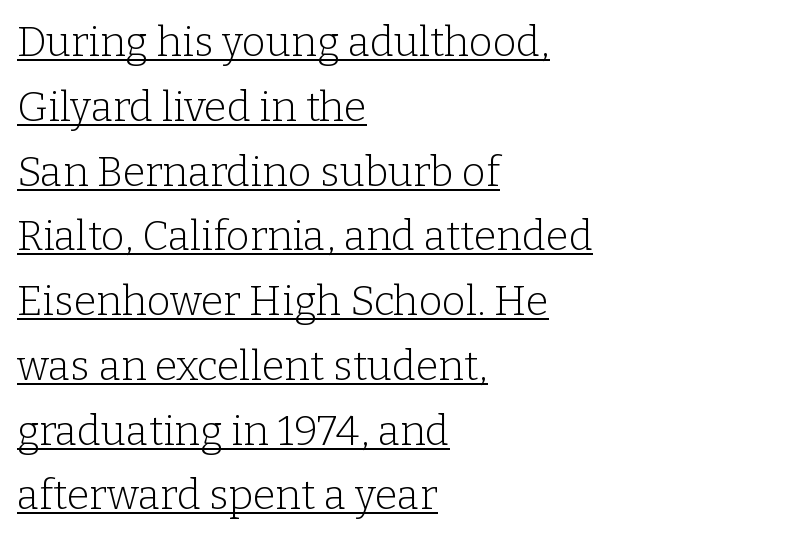
{"serif": "yes", "italic": "no", "bold": "no", "weight": "light", "width": "normal", "stroke_contrast": "low", "x_height": "medium", "monospaced": "no", "underline": "yes", "align": "left", "line_spacing": "normal", "line_spacing_ratio": 1.58, "letter_spacing": "normal", "letter_spacing_em": 0.0, "glyph_px": 41}
